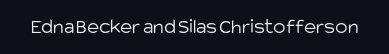
Q: Is the text bold? A: No.
Q: Is the text italic (slanted)? A: No, it is upright.
Q: Is the text underlined? A: No.
Q: Is the spacing between letters normal or unusually wide? A: Normal.
